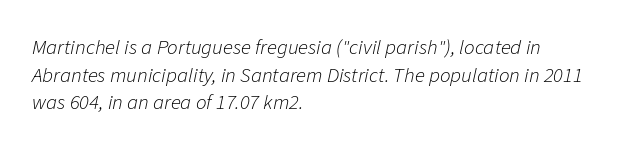
Q: Is the text bold? A: No.
Q: Is the text italic (slanted)? A: Yes, it leans right by about 11 degrees.
Q: Is the text underlined? A: No.
Q: How is the paragraph aligned? A: Left-aligned.
Q: Is the spacing between letters normal or unusually wide? A: Normal.
Q: Is the spacing between lines tight, normal or loose? A: Normal.
